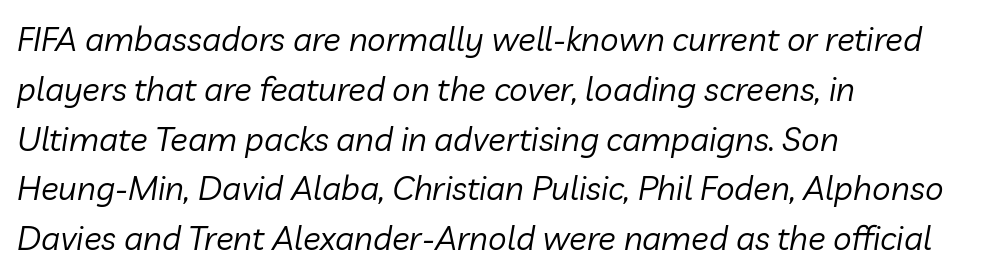
Q: Is the text bold? A: No.
Q: Is the text italic (slanted)? A: Yes, it leans right by about 10 degrees.
Q: Is the text underlined? A: No.
Q: How is the paragraph aligned? A: Left-aligned.
Q: Is the spacing between letters normal or unusually wide? A: Normal.
Q: Is the spacing between lines tight, normal or loose? A: Normal.
Q: Width (condensed, normal, or wide)? A: Normal.
Q: Stroke contrast? A: Low.
Q: x-height? A: Medium.
Q: Monospaced? A: No.
